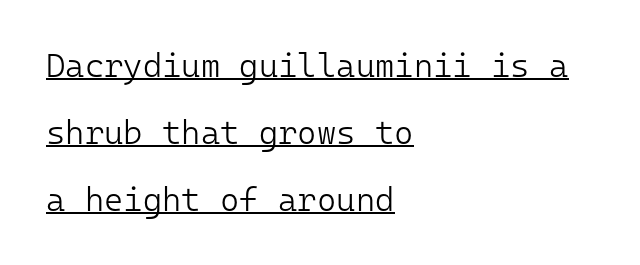
Q: Is the text bold? A: No.
Q: Is the text italic (slanted)? A: No, it is upright.
Q: Is the typeface a serif or a sans-serif typeface? A: Sans-serif.
Q: Is the text underlined? A: Yes.
Q: How is the paragraph aligned? A: Left-aligned.
Q: Is the spacing between letters normal or unusually wide? A: Normal.
Q: Is the spacing between lines tight, normal or loose? A: Loose.
Q: Width (condensed, normal, or wide)? A: Normal.
Q: Stroke contrast? A: Low.
Q: x-height? A: Medium.
Q: Monospaced? A: Yes.
